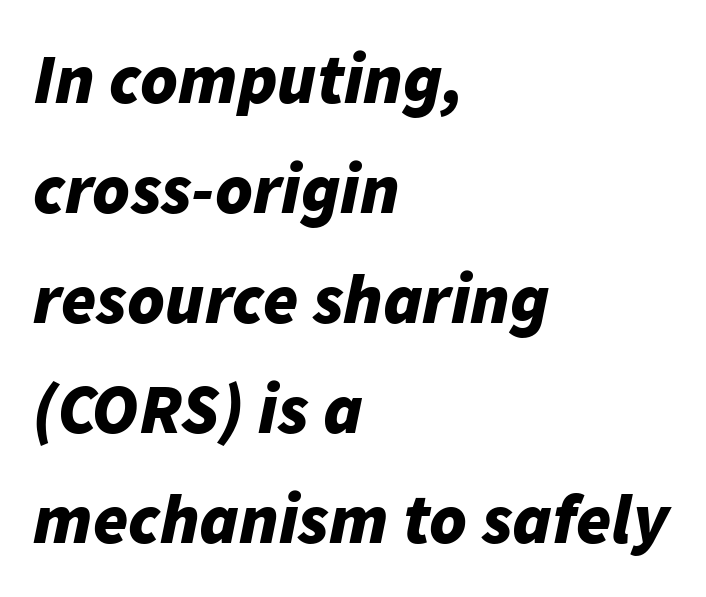
{"italic": "yes", "lean": "right", "slant_degrees": 11, "bold": "yes", "weight": "bold", "width": "normal", "stroke_contrast": "low", "x_height": "medium", "monospaced": "no", "underline": "no", "align": "left", "line_spacing": "normal", "line_spacing_ratio": 1.55, "letter_spacing": "normal", "letter_spacing_em": 0.0, "glyph_px": 71}
